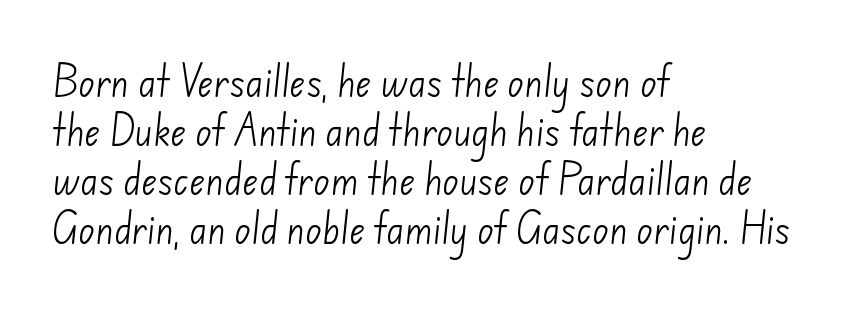
Q: Is the text bold? A: No.
Q: Is the typeface a serif or a sans-serif typeface? A: Sans-serif.
Q: Is the text underlined? A: No.
Q: How is the paragraph aligned? A: Left-aligned.
Q: Is the spacing between letters normal or unusually wide? A: Normal.
Q: Is the spacing between lines tight, normal or loose? A: Normal.
Q: Width (condensed, normal, or wide)? A: Normal.
Q: Stroke contrast? A: Low.
Q: x-height? A: Small.
Q: Monospaced? A: No.
